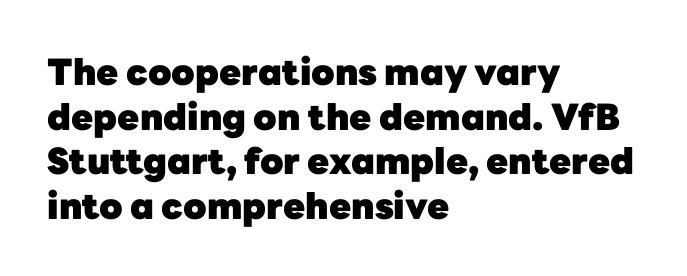
Set as a true bold cut, around the 700 mark. Font category for this specimen: sans-serif. Each letter keeps its own natural width here, so spacing adapts to shape. The gaps between neighbouring characters are ordinary and unremarkable. Do the letters lean? They stand straight.
